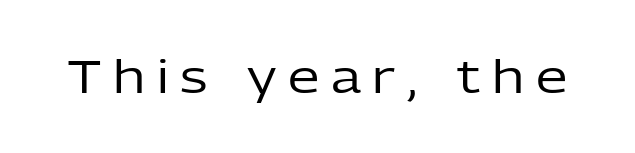
Q: Is the text bold? A: No.
Q: Is the text italic (slanted)? A: No, it is upright.
Q: Is the typeface a serif or a sans-serif typeface? A: Sans-serif.
Q: Is the text underlined? A: No.
Q: Is the spacing between letters normal or unusually wide? A: Unusually wide.
Q: Width (condensed, normal, or wide)? A: Normal.
Q: Stroke contrast? A: Low.
Q: x-height? A: Medium.
Q: Monospaced? A: No.
